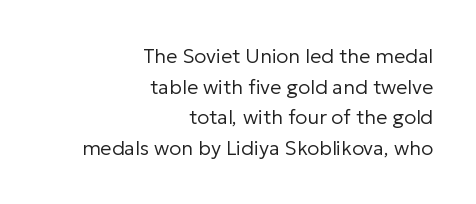
{"italic": "no", "bold": "no", "underline": "no", "align": "right", "line_spacing": "normal", "line_spacing_ratio": 1.53, "letter_spacing": "normal", "letter_spacing_em": 0.0, "glyph_px": 20}
